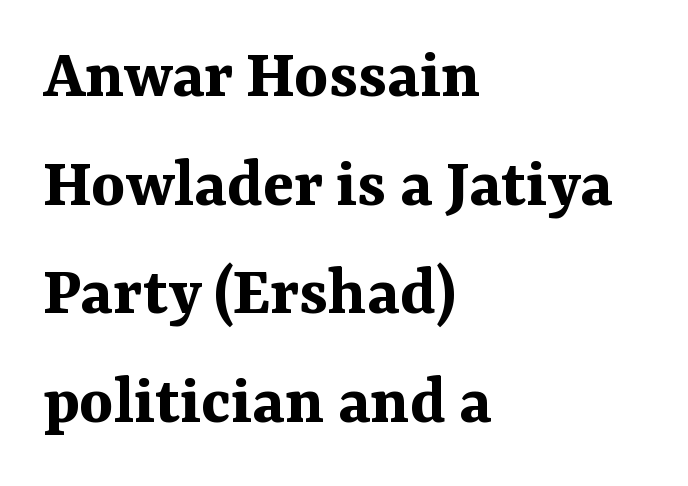
The image shows 72 px bold serif type, upright; set left-aligned, normal line spacing (1.51x), normal letter spacing, not underlined; medium stroke contrast and a medium x-height.
